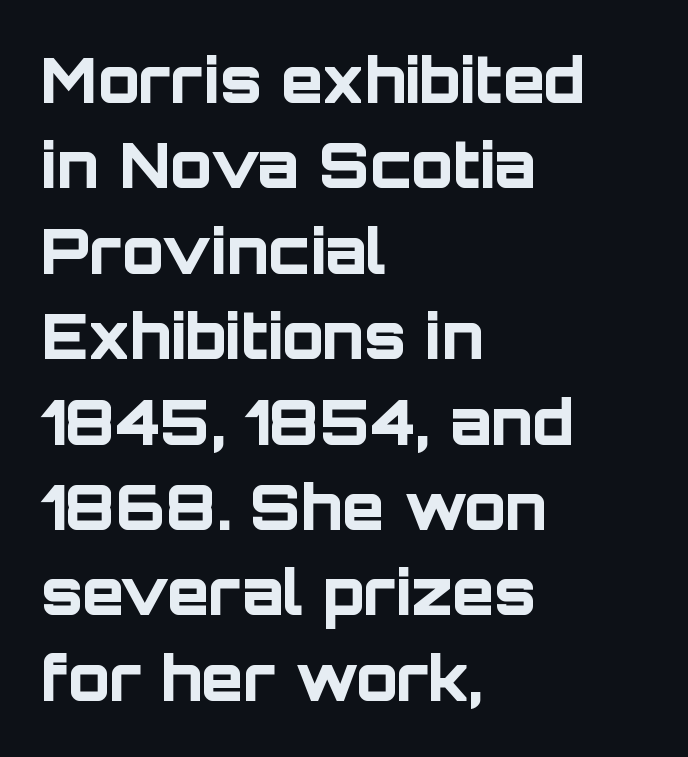
Visually the block forms a straight wall on the left and a jagged coastline on the right. Note the varied advance widths — an 'i' is clearly narrower than an 'm'. A typesetter would call this leading conventional body-copy spacing. Notice how thick the strokes are: this is what a full bold looks like. How are the letters spaced? Ordinarily, with no added tracking.
